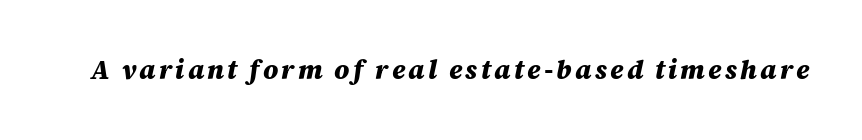
{"italic": "yes", "lean": "right", "slant_degrees": 12, "bold": "yes", "underline": "no", "glyph_px": 26}
